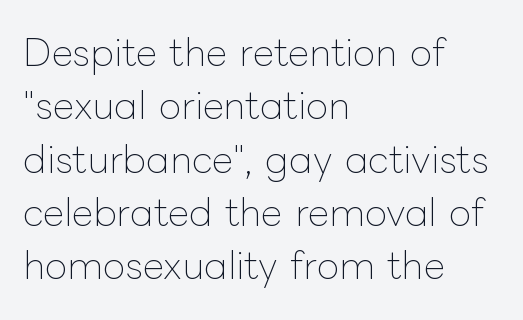
Q: Is the text bold? A: No.
Q: Is the text italic (slanted)? A: No, it is upright.
Q: Is the text underlined? A: No.
Q: How is the paragraph aligned? A: Left-aligned.
Q: Is the spacing between letters normal or unusually wide? A: Normal.
Q: Is the spacing between lines tight, normal or loose? A: Normal.
Q: Width (condensed, normal, or wide)? A: Normal.
Q: Stroke contrast? A: Low.
Q: x-height? A: Medium.
Q: Monospaced? A: No.
